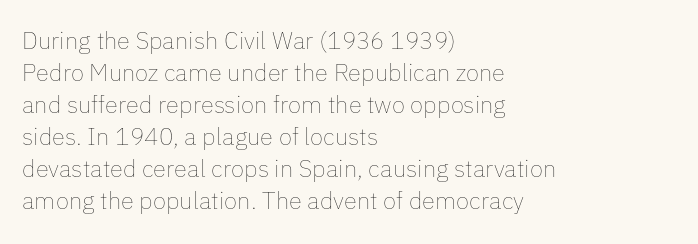
A bare baseline throughout the passage. Does the lettering tilt? It doesn't — this is upright. Leftover space on each line is placed entirely after the last word. Regarding leading, the lines here are spaced in the standard way. Inter-character spacing is left at the font's built-in metrics. Compared with a typical body face, this is equally light or lighter still.
